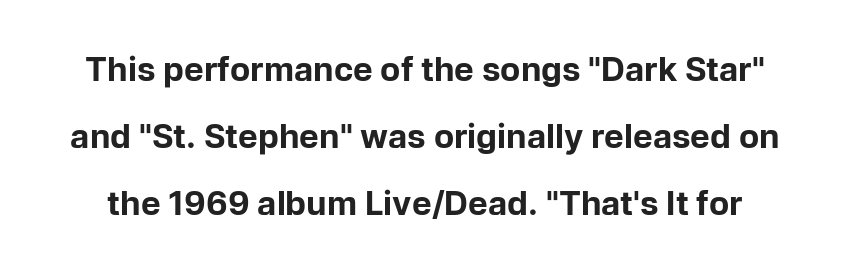
Q: Is the text bold? A: Yes.
Q: Is the text italic (slanted)? A: No, it is upright.
Q: Is the typeface a serif or a sans-serif typeface? A: Sans-serif.
Q: Is the text underlined? A: No.
Q: Is the spacing between letters normal or unusually wide? A: Normal.
Q: Is the spacing between lines tight, normal or loose? A: Loose.
Q: Width (condensed, normal, or wide)? A: Normal.
Q: Stroke contrast? A: Low.
Q: x-height? A: Medium.
Q: Monospaced? A: No.
